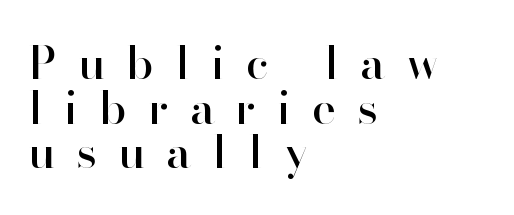
Q: Is the text italic (slanted)? A: No, it is upright.
Q: Is the typeface a serif or a sans-serif typeface? A: Sans-serif.
Q: Is the text underlined? A: No.
Q: How is the paragraph aligned? A: Left-aligned.
Q: Is the spacing between letters normal or unusually wide? A: Unusually wide.
Q: Is the spacing between lines tight, normal or loose? A: Tight.
Q: Width (condensed, normal, or wide)? A: Normal.
Q: Stroke contrast? A: High.
Q: x-height? A: Small.
Q: Monospaced? A: No.
